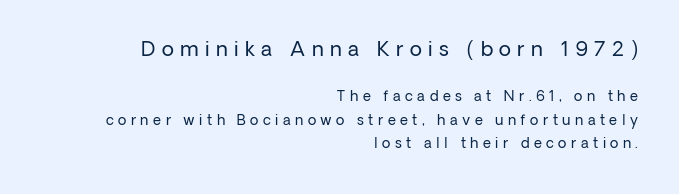
Summary of vertical rhythm: regular, with standard interline spacing. The font's upright variant was chosen for this text. The tracking reads as deliberately expanded to a designer's eye. Has an underline been added? It has not. The text block is weighted toward the right margin, trailing off unevenly leftward. Weight: regular or lighter.
